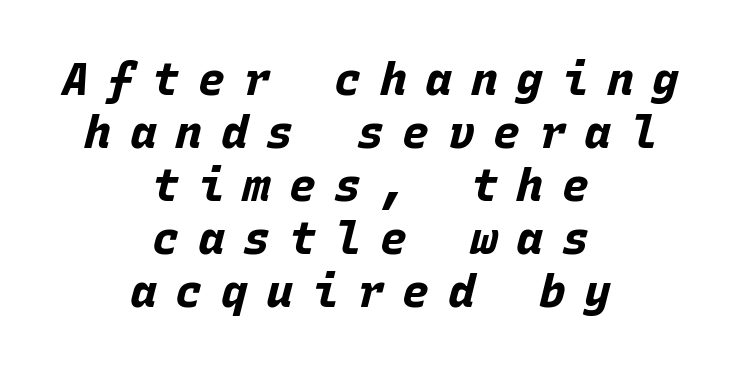
The whole block is typeset with a tilt. These lines stack symmetrically, like a column narrowing and widening about its center. Descenders hang freely into open space. Is this a fixed-width face? Yes — each glyph sits in an identical cell. Heavy, bold letterforms.
